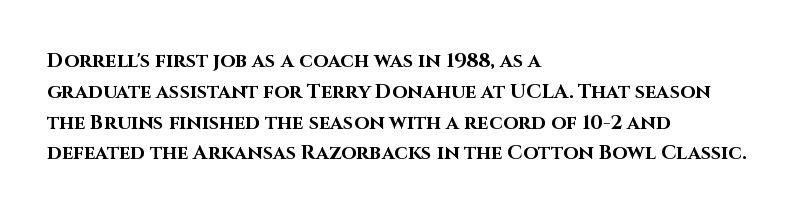
Q: Is the text bold? A: Yes.
Q: Is the text italic (slanted)? A: No, it is upright.
Q: Is the text underlined? A: No.
Q: How is the paragraph aligned? A: Left-aligned.
Q: Is the spacing between letters normal or unusually wide? A: Normal.
Q: Is the spacing between lines tight, normal or loose? A: Normal.
